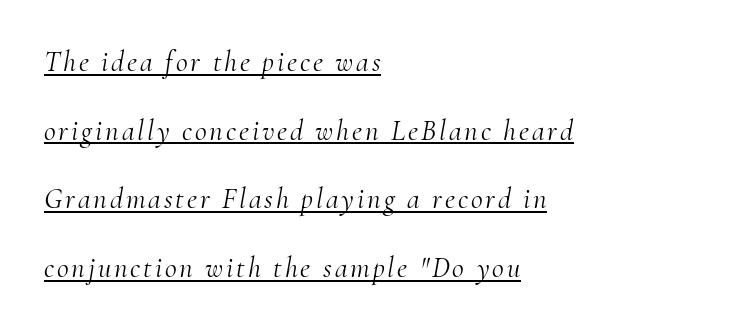
{"serif": "yes", "italic": "yes", "lean": "right", "slant_degrees": 10, "bold": "no", "weight": "light", "width": "normal", "stroke_contrast": "medium", "x_height": "small", "monospaced": "no", "underline": "yes", "align": "left", "line_spacing": "loose", "line_spacing_ratio": 2.37, "glyph_px": 29}
